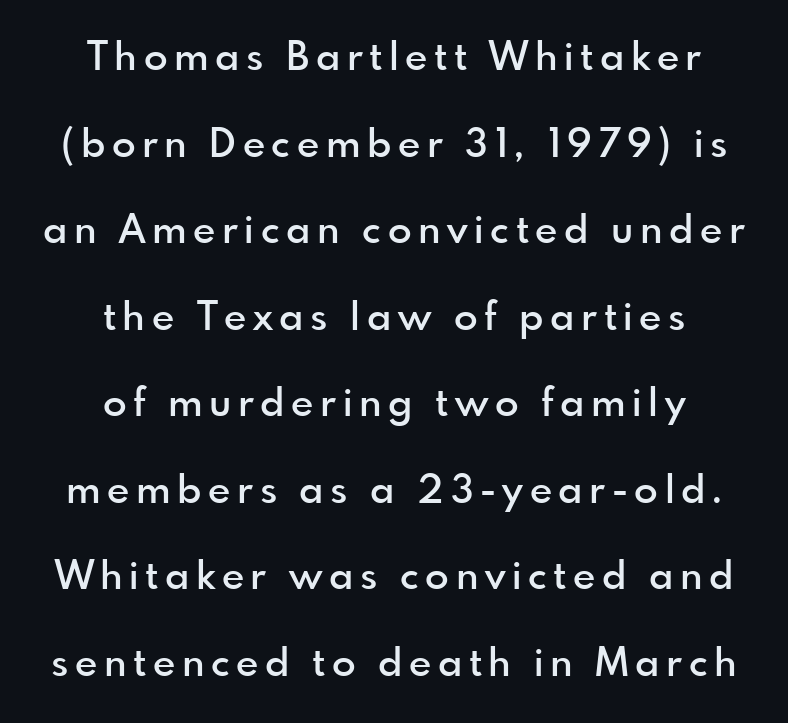
Q: Is the text bold? A: Semi-bold.
Q: Is the text italic (slanted)? A: No, it is upright.
Q: Is the typeface a serif or a sans-serif typeface? A: Sans-serif.
Q: Is the text underlined? A: No.
Q: How is the paragraph aligned? A: Centered.
Q: Is the spacing between lines tight, normal or loose? A: Loose.
Q: Width (condensed, normal, or wide)? A: Normal.
Q: x-height? A: Small.
Q: Monospaced? A: No.
